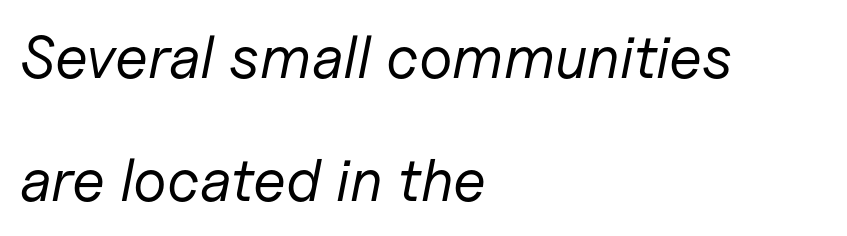
The leading is generous, giving the passage an open texture. You can tell it's italic because the verticals aren't actually vertical. Line starts are locked; line ends wander. Default kerning and tracking; the words read as compact shapes. The strokes carry an ordinary text weight at most.
